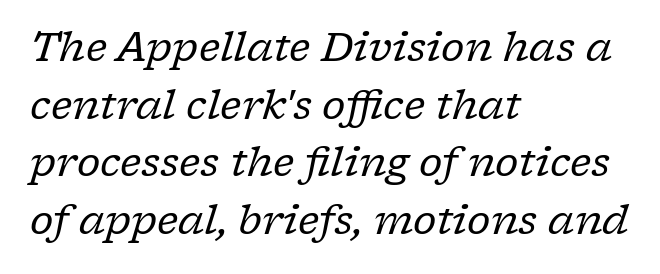
{"serif": "yes", "italic": "yes", "lean": "right", "slant_degrees": 17, "bold": "no", "weight": "regular", "width": "normal", "stroke_contrast": "low", "x_height": "medium", "monospaced": "no", "underline": "no", "align": "left", "line_spacing": "normal", "line_spacing_ratio": 1.44, "letter_spacing": "normal", "letter_spacing_em": 0.0, "glyph_px": 40}
